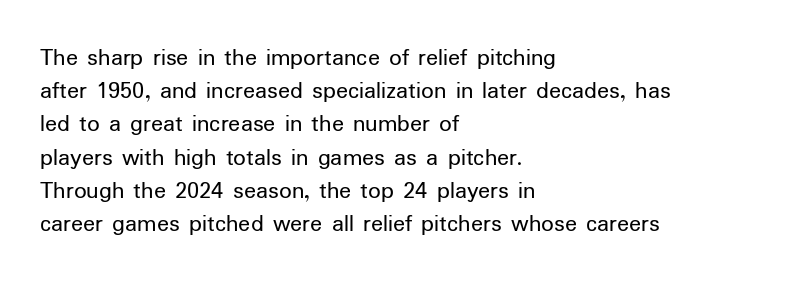
These lines sit exactly where default settings would place them. Decoration check: the copy has no underline. The typeface has the unassuming heft of standard copy or less. Horizontal alignment here is leftward, the default for most running prose.
